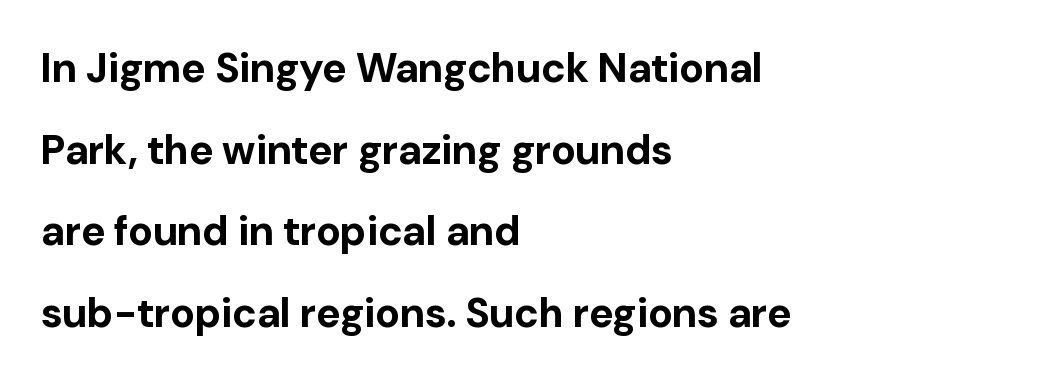
Rows of type keep a wide berth in the vertical direction. Tracking here is standard; glyphs follow each other at the usual distance. I'd call this a sans setting — the letters go barefoot. Letters rest on an invisible, unmarked baseline. Here the designer chose a conventional face with non-uniform glyph widths. Emphasis by weight is at full strength: bold.
